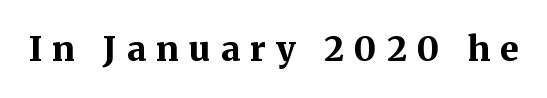
{"serif": "yes", "italic": "no", "bold": "yes", "weight": "bold", "width": "normal", "stroke_contrast": "medium", "x_height": "medium", "monospaced": "no", "underline": "no", "letter_spacing": "wide", "letter_spacing_em": 0.3, "glyph_px": 34}
